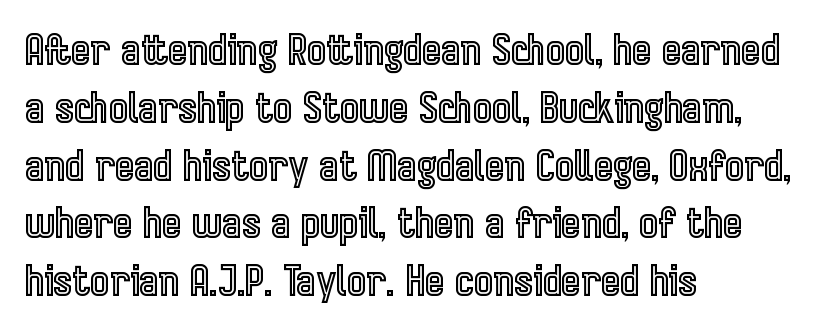
{"italic": "no", "width": "condensed", "x_height": "medium", "monospaced": "no", "underline": "no", "align": "left", "line_spacing": "normal", "line_spacing_ratio": 1.41, "letter_spacing": "normal", "letter_spacing_em": 0.0, "glyph_px": 41}
